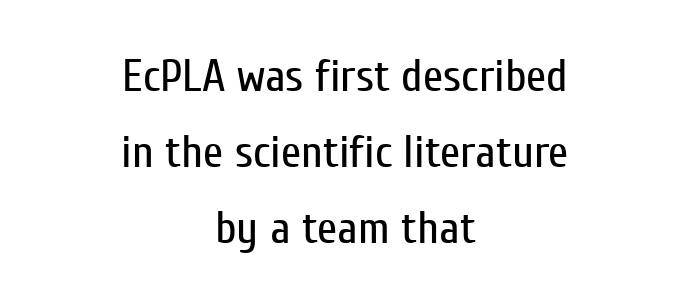
{"serif": "no", "italic": "no", "bold": "no", "weight": "regular", "width": "condensed", "stroke_contrast": "low", "x_height": "medium", "monospaced": "no", "underline": "no", "align": "center", "line_spacing": "normal", "line_spacing_ratio": 1.65, "letter_spacing": "normal", "letter_spacing_em": 0.0, "glyph_px": 46}
